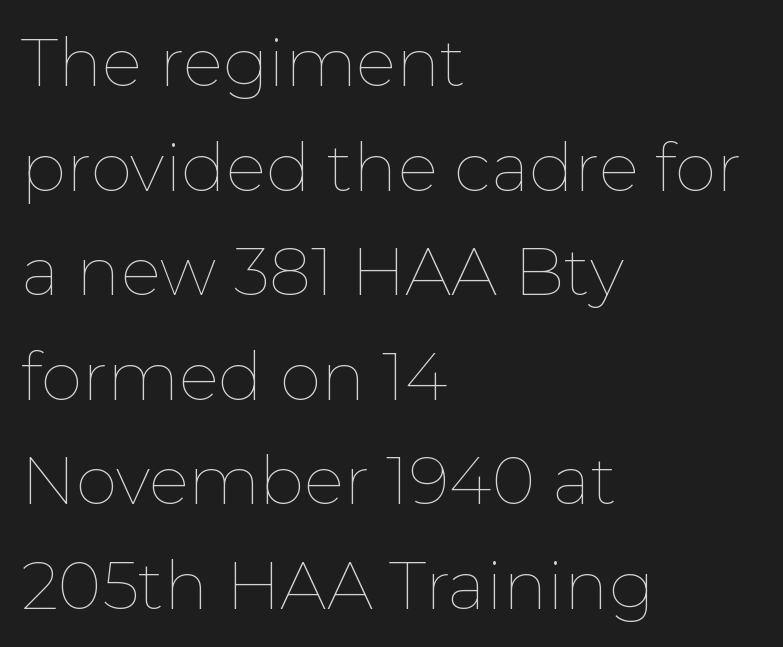
The image shows 67 px thin type, upright; set left-aligned, normal line spacing (1.56x), normal letter spacing, not underlined; low stroke contrast and a medium x-height.
